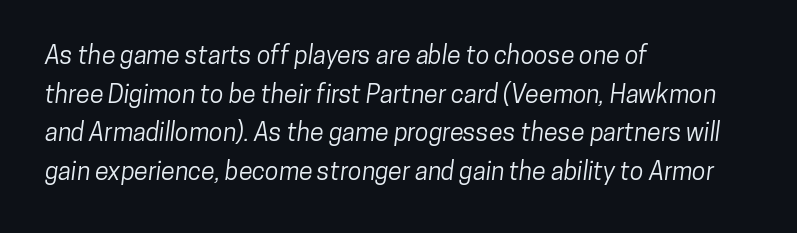
The image shows 25 px text type; set left-aligned, normal line spacing (1.55x), normal letter spacing, not underlined.
